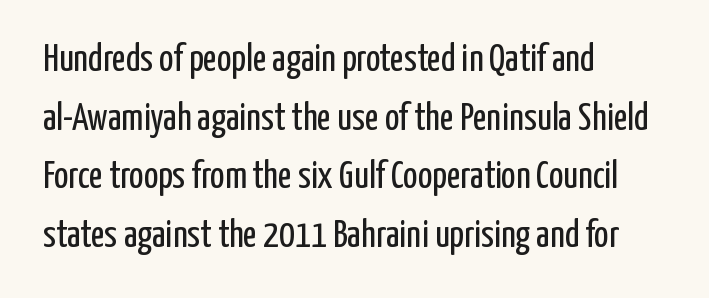
Q: Is the text bold? A: No.
Q: Is the text italic (slanted)? A: No, it is upright.
Q: Is the typeface a serif or a sans-serif typeface? A: Sans-serif.
Q: Is the text underlined? A: No.
Q: How is the paragraph aligned? A: Left-aligned.
Q: Is the spacing between letters normal or unusually wide? A: Normal.
Q: Is the spacing between lines tight, normal or loose? A: Normal.
Q: Width (condensed, normal, or wide)? A: Condensed.
Q: Stroke contrast? A: Low.
Q: x-height? A: Medium.
Q: Monospaced? A: No.
